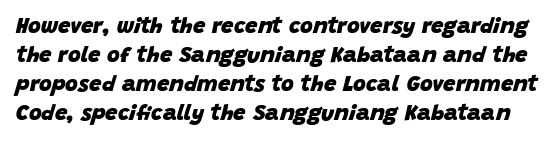
Q: Is the text bold? A: Yes.
Q: Is the text italic (slanted)? A: Yes, it leans right by about 15 degrees.
Q: Is the text underlined? A: No.
Q: Is the spacing between letters normal or unusually wide? A: Normal.
Q: Is the spacing between lines tight, normal or loose? A: Normal.
